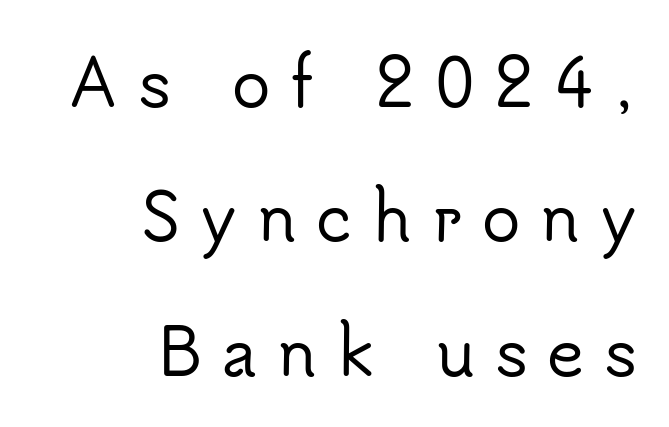
Font category for this specimen: sans-serif. These lines are set flush right with a ragged left edge. The letters advance in unequal steps, a hallmark of proportional type. Glyph-to-glyph distance is far greater than everyday printed text. Airy leading. Notice how the stems are strictly vertical — no italics here.
